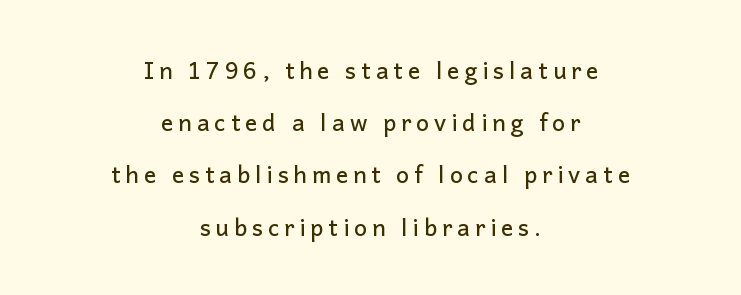
Vertical strokes here are truly vertical. Each line is balanced around a shared central axis. Type without underlining. Notice the wide empty band between every row — that's loose leading.
